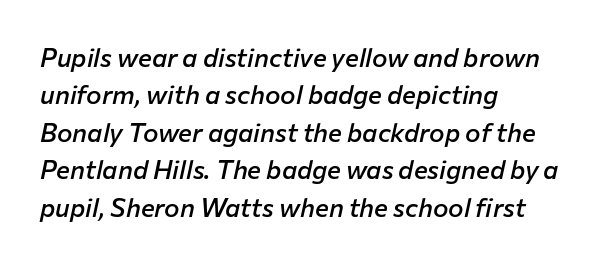
The image shows 26 px text type, italic (leaning right); set left-aligned, normal line spacing (1.44x), normal letter spacing, not underlined.
